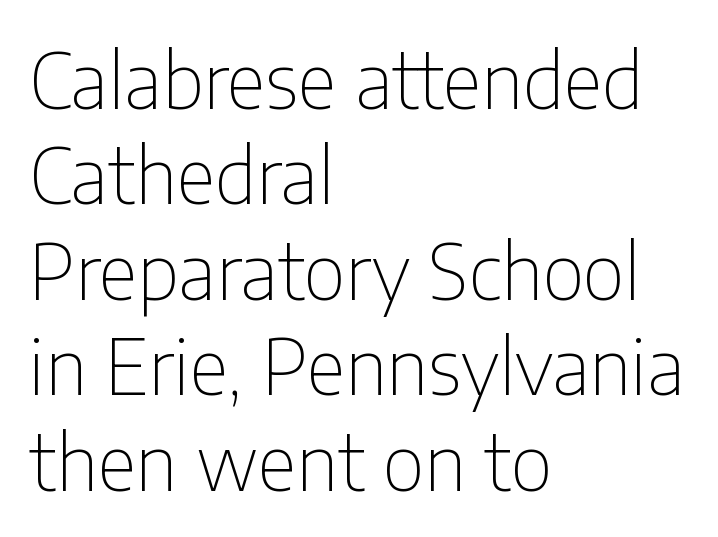
The text was rendered using a sans face with plain stroke endings. Type without underlining. The typography opts for an upright posture over an oblique one. Here the designer chose a conventional face with non-uniform glyph widths. The lines are quadded left.
